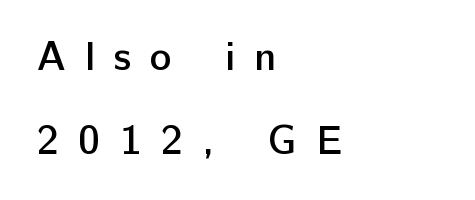
This sample has the flowing, uneven cadence of proportional lettering. The glyphs in this specimen are sans serif. Slightly chunky letters — semibold, I'd say, not full bold. Posture: upright roman. Letter spacing: wide.
